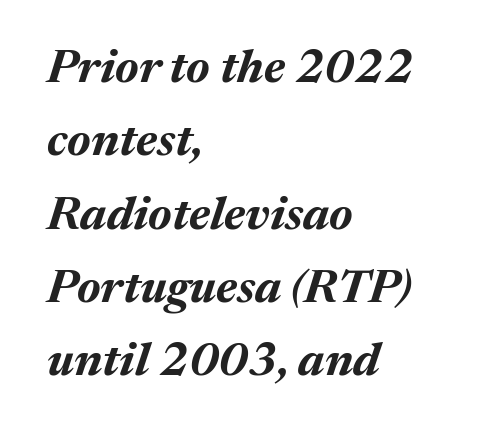
The rendering anchors every line to the left-hand side. Slanted lettering throughout. There is no visible air inserted between adjacent glyphs. A bare baseline throughout the passage. Looks like regular typesetting: each glyph gets only the width it needs.
